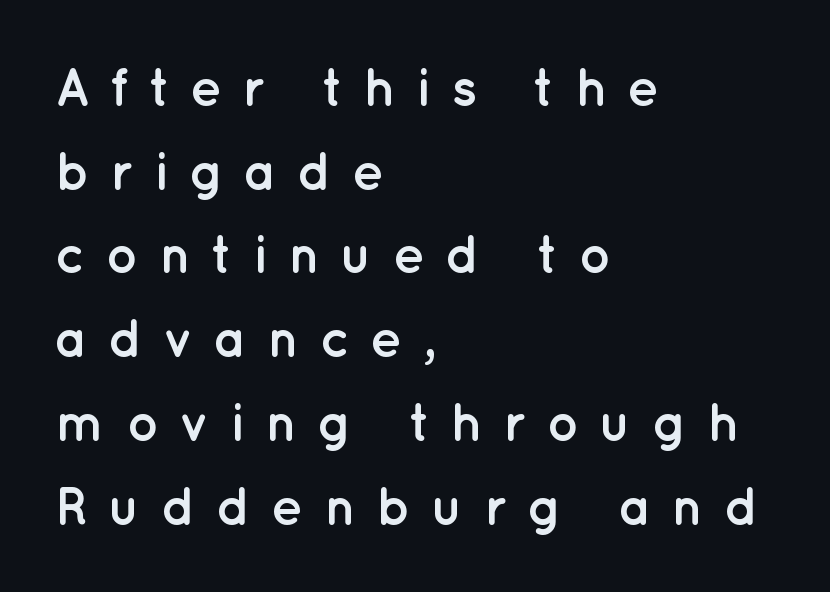
Q: Is the text bold? A: Yes.
Q: Is the text italic (slanted)? A: No, it is upright.
Q: Is the typeface a serif or a sans-serif typeface? A: Sans-serif.
Q: Is the text underlined? A: No.
Q: How is the paragraph aligned? A: Left-aligned.
Q: Is the spacing between letters normal or unusually wide? A: Unusually wide.
Q: Is the spacing between lines tight, normal or loose? A: Normal.
Q: Width (condensed, normal, or wide)? A: Normal.
Q: Stroke contrast? A: Low.
Q: x-height? A: Medium.
Q: Monospaced? A: No.
